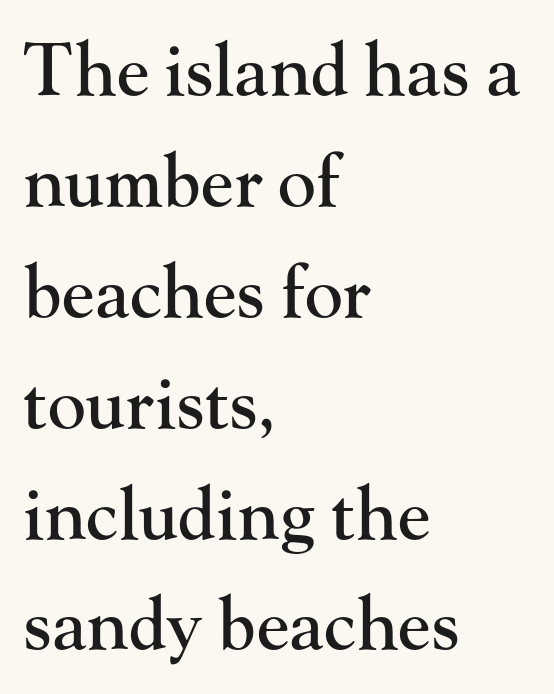
The image shows 72 px serif type, upright; set left-aligned, normal line spacing (1.54x), normal letter spacing, not underlined; high stroke contrast and a small x-height.
